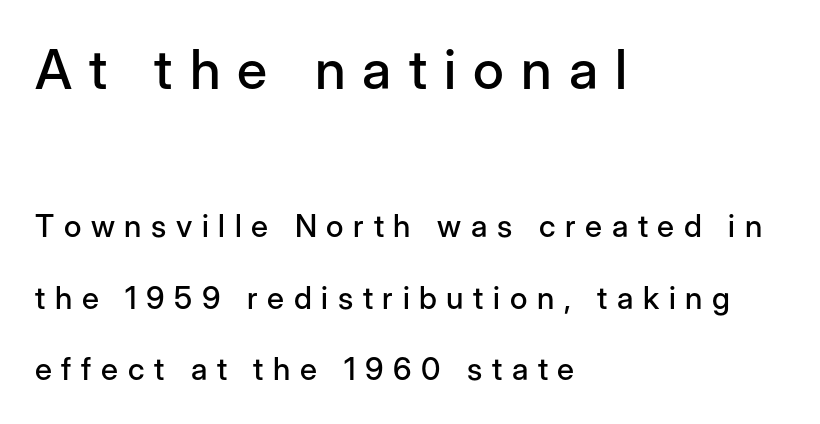
Two sizes are in play, and the larger belongs to the first block. Posture: upright roman. Every row of glyphs begins at an identical x-position on the left. Baseline-to-baseline distance is far greater than the letter height.
